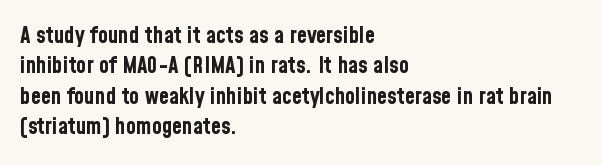
Q: Is the text bold? A: Yes.
Q: Is the text italic (slanted)? A: No, it is upright.
Q: Is the text underlined? A: No.
Q: How is the paragraph aligned? A: Left-aligned.
Q: Is the spacing between letters normal or unusually wide? A: Normal.
Q: Is the spacing between lines tight, normal or loose? A: Normal.
